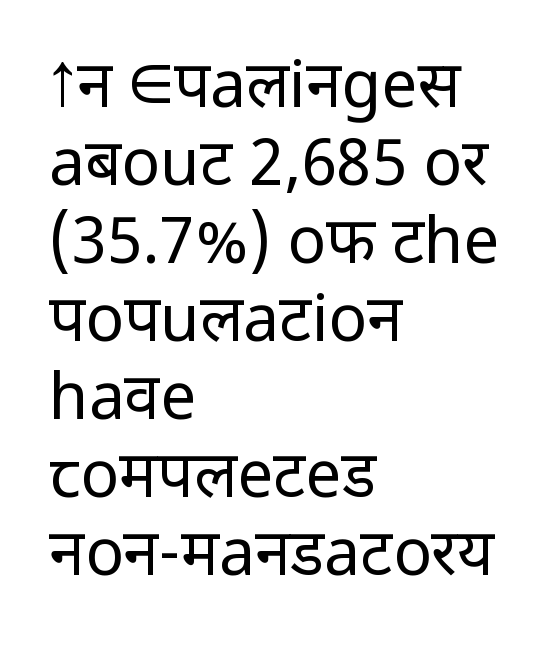
{"serif": "no", "italic": "no", "bold": "no", "weight": "regular", "width": "normal", "stroke_contrast": "low", "x_height": "medium", "monospaced": "no", "underline": "no", "align": "left", "line_spacing_ratio": 1.22, "letter_spacing": "normal", "letter_spacing_em": 0.0, "glyph_px": 64}
